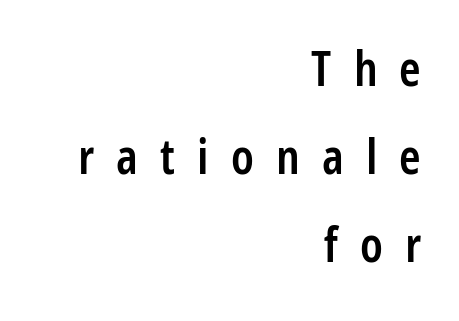
{"serif": "no", "italic": "no", "bold": "semi", "weight": "semibold", "width": "condensed", "stroke_contrast": "low", "x_height": "large", "monospaced": "no", "underline": "no", "align": "right", "line_spacing_ratio": 1.8, "letter_spacing": "wide", "letter_spacing_em": 0.45, "glyph_px": 49}
